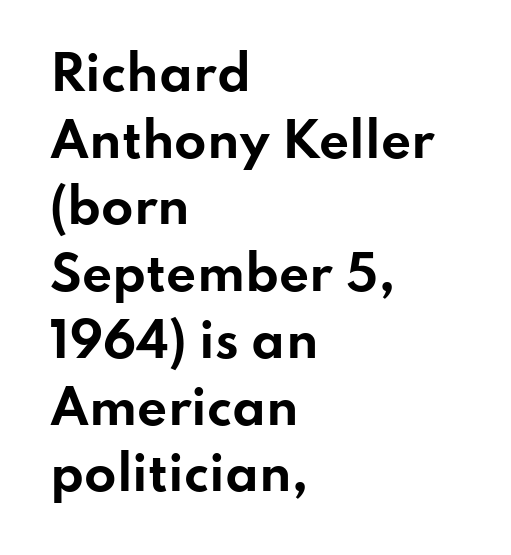
Each line starts at the same left margin while the right side varies. The rendering uses natural spacing where letterforms have individual widths. Honestly, the letter spacing is just normal — you wouldn't notice it. Set as a true bold cut, around the 700 mark. Italic: no, the glyphs are upright roman.
